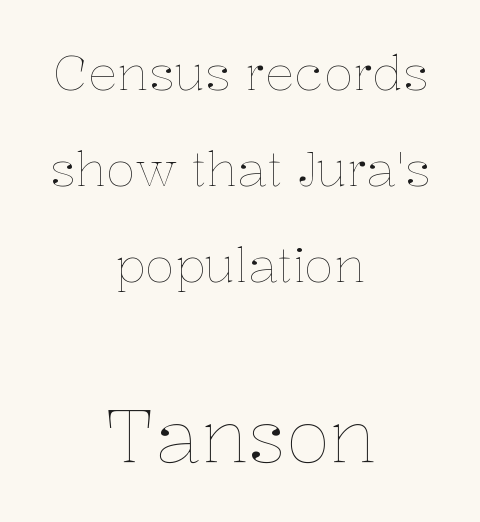
{"italic": "no", "bold": "no", "weight": "thin", "width": "normal", "stroke_contrast": "low", "x_height": "medium", "monospaced": "no", "underline": "no", "align": "center", "line_spacing": "loose", "line_spacing_ratio": 1.96, "letter_spacing": "normal", "letter_spacing_em": 0.0, "larger_block": "second", "size_ratio": 1.49, "glyph_px": 73}
